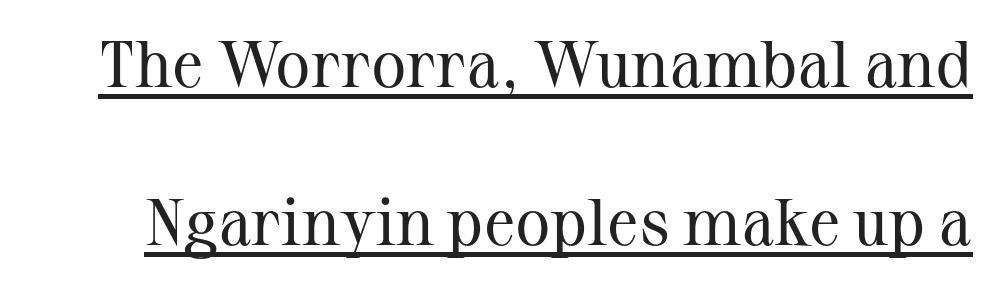
The image shows 66 px regular-weight serif type, upright; set loose line spacing (2.39x), normal letter spacing, underlined; medium stroke contrast and a medium x-height.
